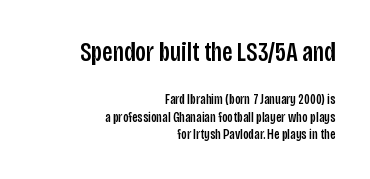
{"italic": "no", "underline": "no", "align": "right", "line_spacing": "normal", "line_spacing_ratio": 1.25, "letter_spacing": "normal", "letter_spacing_em": 0.0, "larger_block": "first", "size_ratio": 1.93, "glyph_px": 27}
